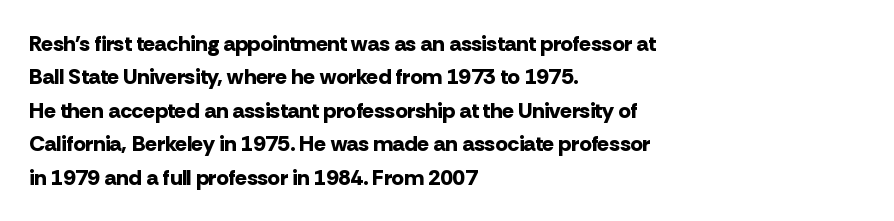
The image shows 22 px bold type, upright; set left-aligned, normal line spacing (1.52x), normal letter spacing, not underlined.
